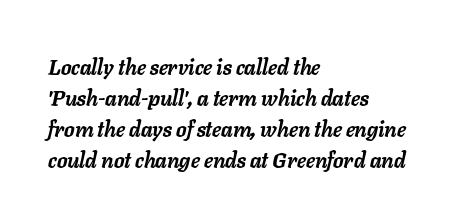
The image shows 21 px bold type, italic (leaning right); set left-aligned, normal line spacing (1.47x), normal letter spacing, not underlined.
